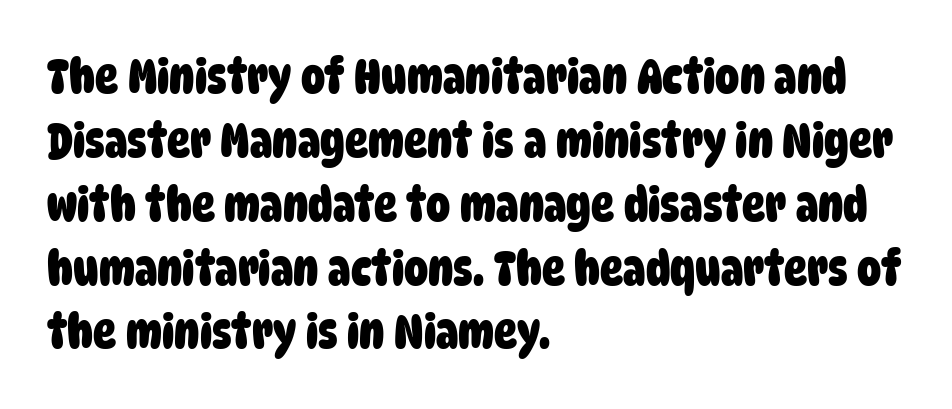
The face used here is a sans, in the tradition of grotesques and geometrics. Bold? Absolutely — the strokes are thick and heavy. The glyphs are unaccompanied by any horizontal stroke below them. Note the varied advance widths — an 'i' is clearly narrower than an 'm'. This block has exactly the height ordinary leading produces.
